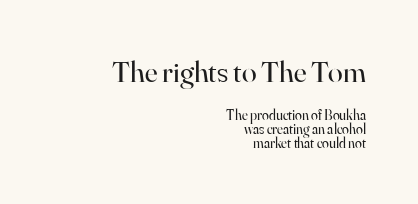
Q: Is the text bold? A: No.
Q: Is the text italic (slanted)? A: No, it is upright.
Q: Is the typeface a serif or a sans-serif typeface? A: Serif.
Q: Is the text underlined? A: No.
Q: How is the paragraph aligned? A: Right-aligned.
Q: Is the spacing between letters normal or unusually wide? A: Normal.
Q: Is the spacing between lines tight, normal or loose? A: Tight.
Q: Which block of text is set in a larger size, the first (top) or the second (bottom)? A: The first (top) one.
Q: Width (condensed, normal, or wide)? A: Normal.
Q: Stroke contrast? A: High.
Q: x-height? A: Small.
Q: Monospaced? A: No.
